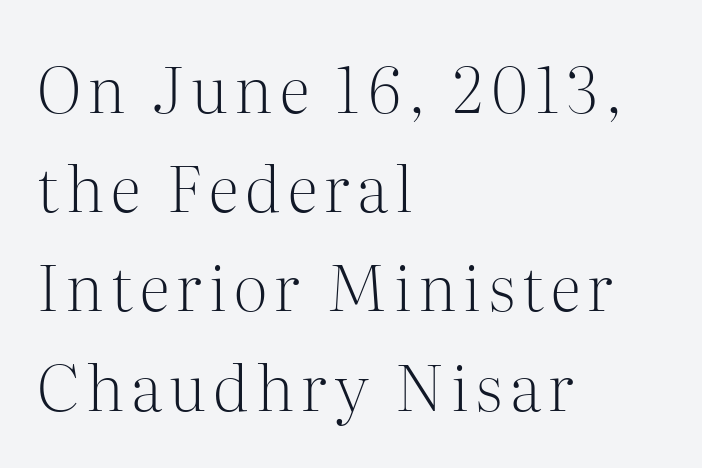
Is there any slant? The stems are plumb. Any mark beneath the type? The region is blank. Heaviness? Minimal to ordinary, like unemphasized prose. Which margin do the lines hug? The left one — the right edge is uneven.
